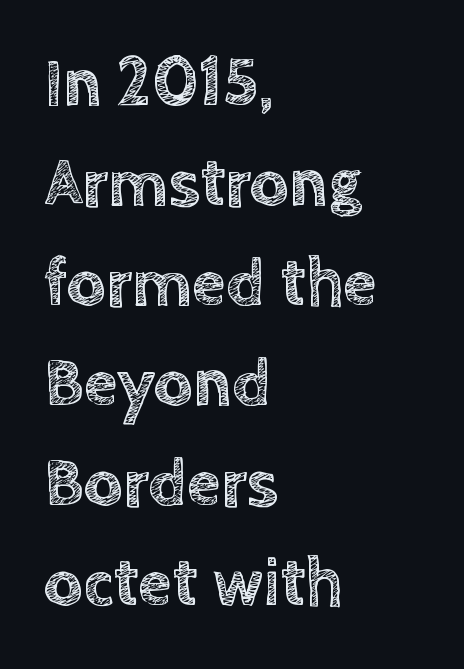
Q: Is the text italic (slanted)? A: No, it is upright.
Q: Is the text underlined? A: No.
Q: How is the paragraph aligned? A: Left-aligned.
Q: Is the spacing between letters normal or unusually wide? A: Normal.
Q: Is the spacing between lines tight, normal or loose? A: Normal.
Q: Width (condensed, normal, or wide)? A: Normal.
Q: x-height? A: Large.
Q: Monospaced? A: No.
